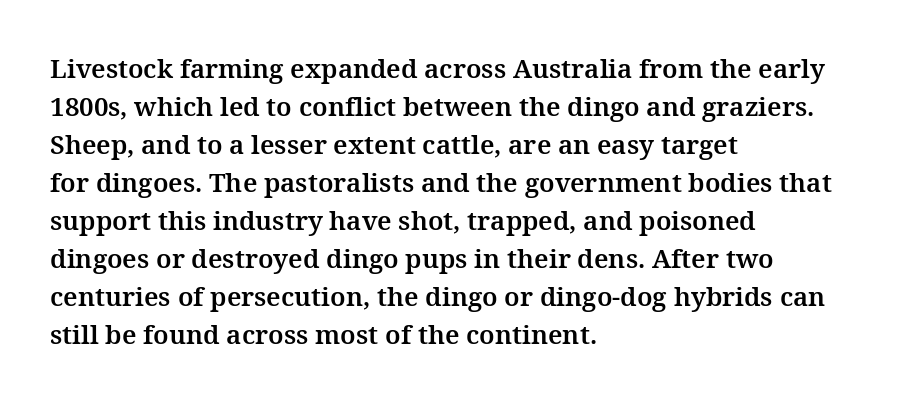
The image shows 26 px text type, upright; set left-aligned, normal line spacing (1.46x), normal letter spacing, not underlined.
